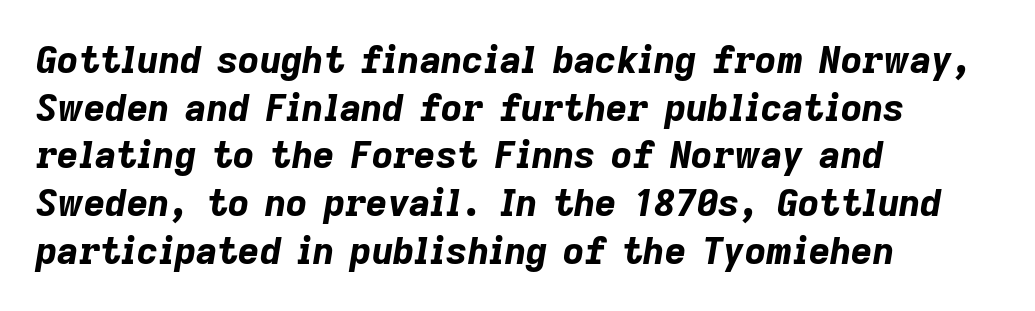
The image shows 37 px bold type, italic (leaning right); set left-aligned, normal line spacing (1.29x), normal letter spacing, not underlined; low stroke contrast and a medium x-height.
